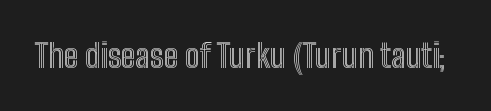
Upright lettering throughout. Anything drawn beneath the words? Only blank space. Looks like regular typesetting: each glyph gets only the width it needs. Between one letter and the next there's only the usual sliver of space.
